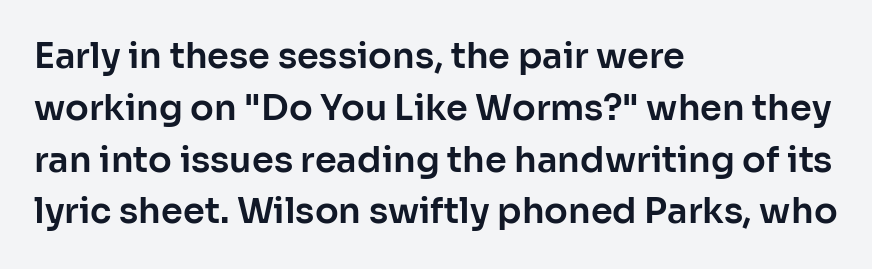
Each letter keeps its own natural width here, so spacing adapts to shape. Each word holds together tightly as a unit, with standard inter-letter gaps. Honestly, the row spacing looks completely unremarkable. Rule under the text: the space is simply empty.
